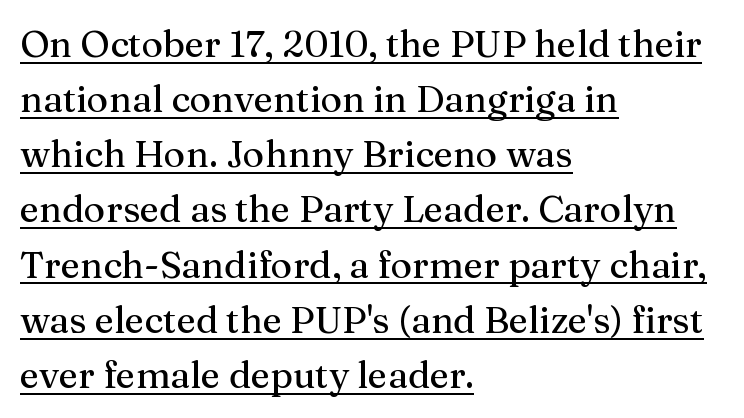
The image shows 37 px serif type, upright; set left-aligned, normal line spacing (1.49x), normal letter spacing, underlined; medium stroke contrast and a medium x-height.
